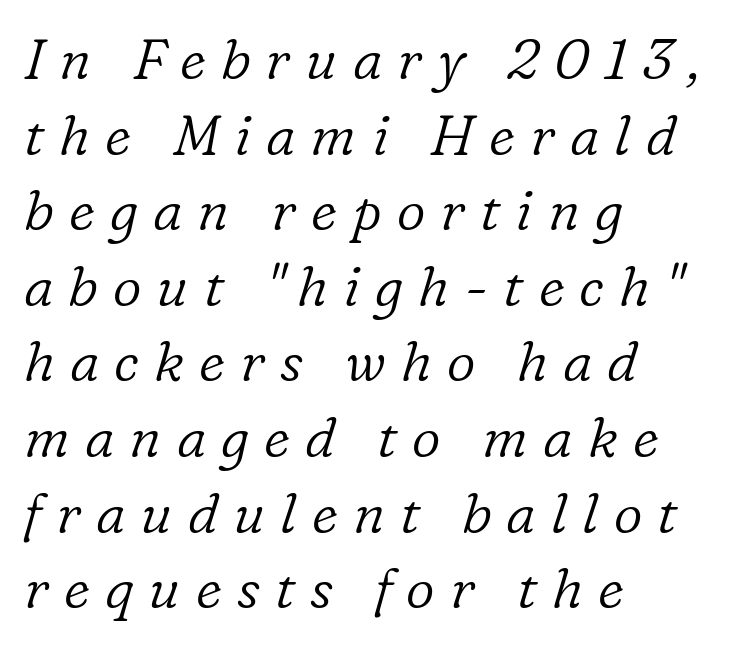
Q: Is the text bold? A: No.
Q: Is the text italic (slanted)? A: Yes, it leans right by about 16 degrees.
Q: Is the typeface a serif or a sans-serif typeface? A: Serif.
Q: Is the text underlined? A: No.
Q: How is the paragraph aligned? A: Left-aligned.
Q: Is the spacing between letters normal or unusually wide? A: Unusually wide.
Q: Is the spacing between lines tight, normal or loose? A: Normal.
Q: Width (condensed, normal, or wide)? A: Normal.
Q: Stroke contrast? A: Low.
Q: x-height? A: Medium.
Q: Monospaced? A: No.
